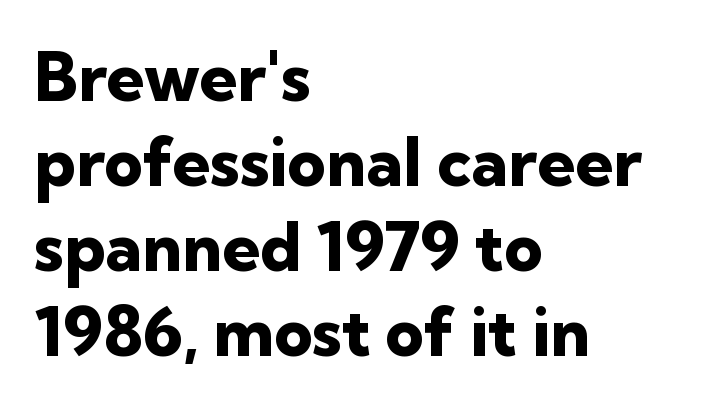
{"serif": "no", "italic": "no", "bold": "yes", "weight": "heavy", "width": "normal", "stroke_contrast": "low", "x_height": "medium", "monospaced": "no", "underline": "no", "align": "left", "line_spacing": "normal", "line_spacing_ratio": 1.27, "letter_spacing": "normal", "letter_spacing_em": 0.0, "glyph_px": 67}
